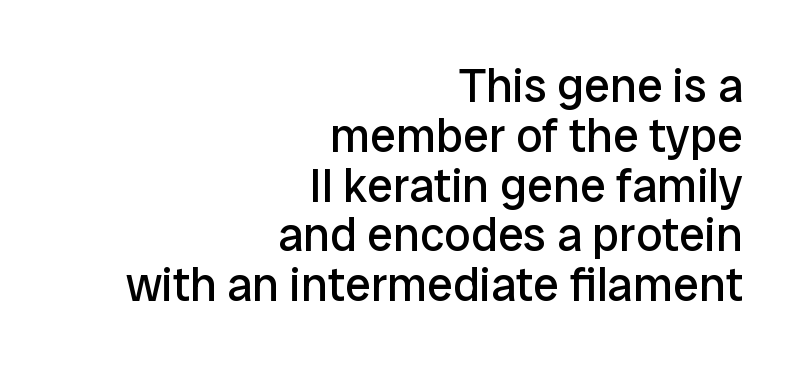
A light-to-regular cut is what we see here. What kind of face is this? One without serifs — a sans. In terms of leading, this rendering errs on the cramped side. Line endings align vertically; line beginnings do not.
